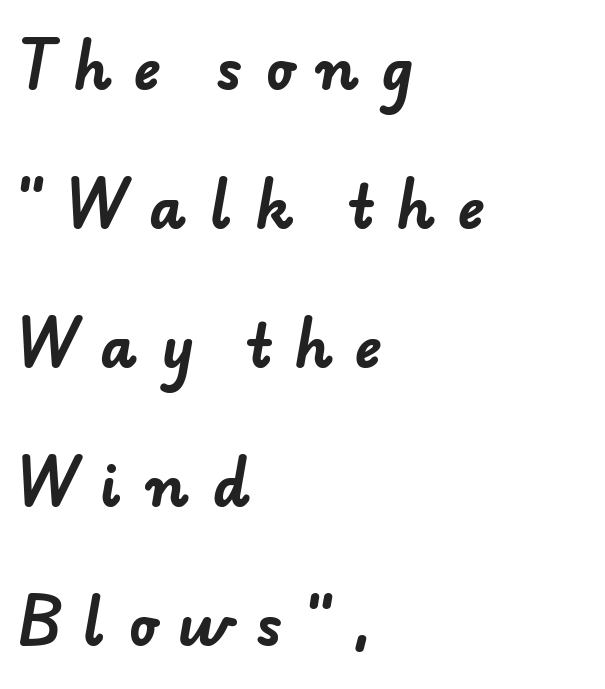
Are there feet on the stems? There aren't — it's a sans. Caption: expanded tracking, letters set apart. As a designer I'd log this as weight 700, bold. Regarding leading, the lines here are spaced well apart. Each letter keeps its own natural width here, so spacing adapts to shape. The area under the type is left untouched.
